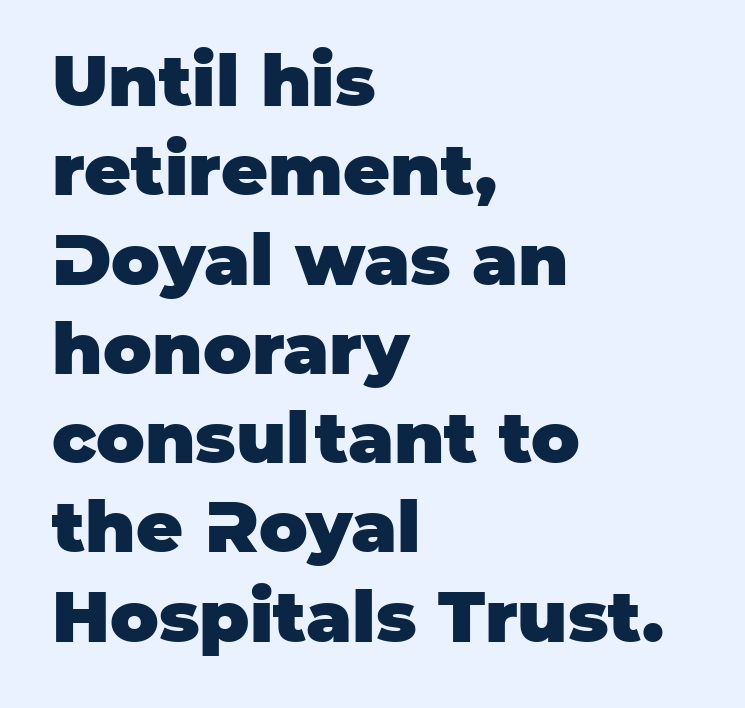
The image shows 72 px heavy sans-serif type, upright; set left-aligned, line spacing 1.24x, normal letter spacing, not underlined; low stroke contrast and a large x-height.
